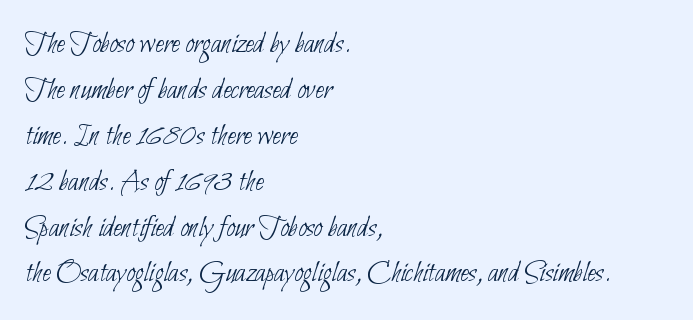
Q: Is the text bold? A: No.
Q: Is the typeface a serif or a sans-serif typeface? A: Sans-serif.
Q: Is the text underlined? A: No.
Q: How is the paragraph aligned? A: Left-aligned.
Q: Is the spacing between letters normal or unusually wide? A: Normal.
Q: Is the spacing between lines tight, normal or loose? A: Normal.
Q: Width (condensed, normal, or wide)? A: Condensed.
Q: Stroke contrast? A: Low.
Q: x-height? A: Small.
Q: Monospaced? A: No.
